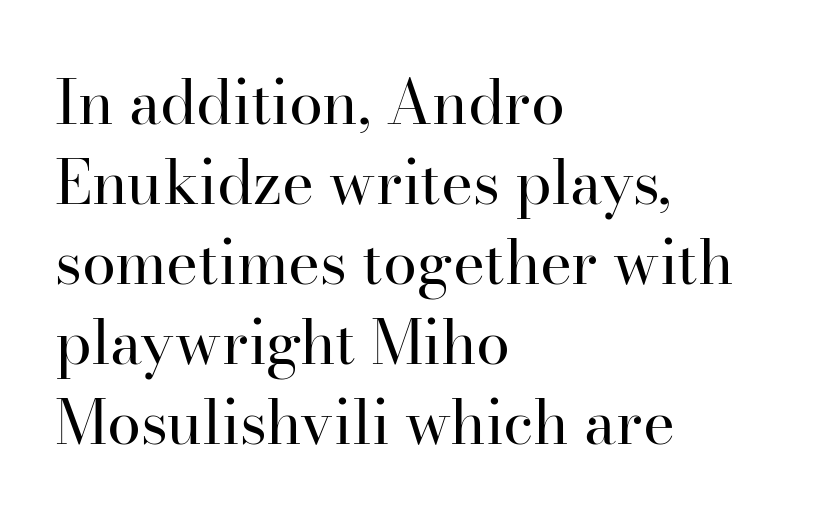
The image shows 61 px regular-weight serif type, upright; set left-aligned, normal line spacing (1.31x), normal letter spacing, not underlined; high stroke contrast and a small x-height.
